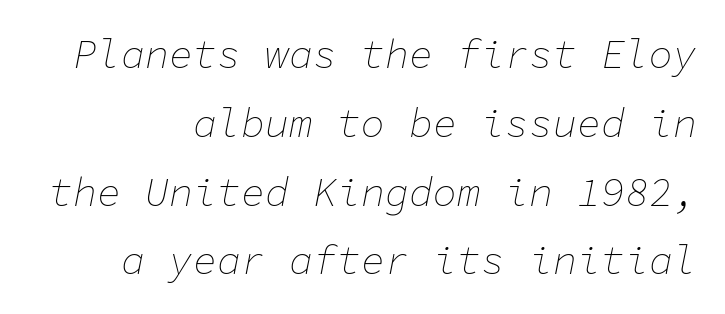
Fixed-width glyphs throughout — classic coding-font behaviour. Stem width sits at or under what a default text font uses. Quick note: italic. Compared with a flush-left layout, this one pins lines to the opposite, right side. Bare-footed words on every line. No extra tracking has been applied to these lines.
